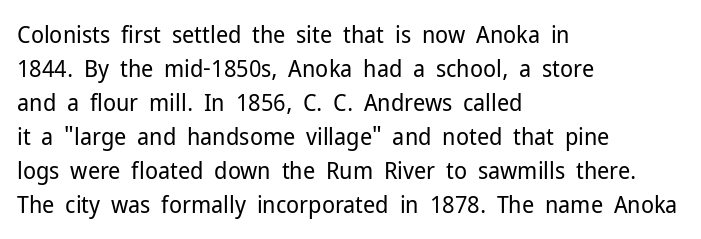
Q: Is the text bold? A: No.
Q: Is the text italic (slanted)? A: No, it is upright.
Q: Is the text underlined? A: No.
Q: How is the paragraph aligned? A: Left-aligned.
Q: Is the spacing between letters normal or unusually wide? A: Normal.
Q: Is the spacing between lines tight, normal or loose? A: Normal.
